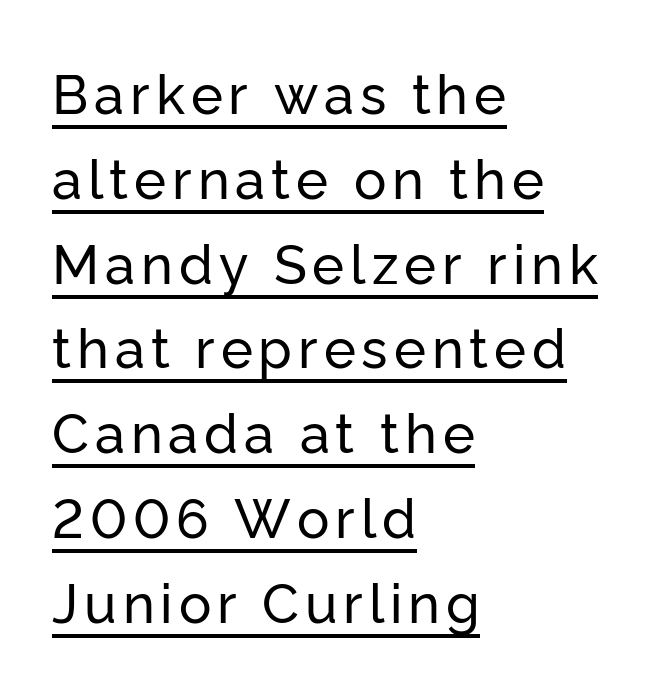
Q: Is the text italic (slanted)? A: No, it is upright.
Q: Is the typeface a serif or a sans-serif typeface? A: Sans-serif.
Q: Is the text underlined? A: Yes.
Q: How is the paragraph aligned? A: Left-aligned.
Q: Is the spacing between lines tight, normal or loose? A: Normal.
Q: Width (condensed, normal, or wide)? A: Normal.
Q: Stroke contrast? A: Low.
Q: x-height? A: Medium.
Q: Monospaced? A: No.
